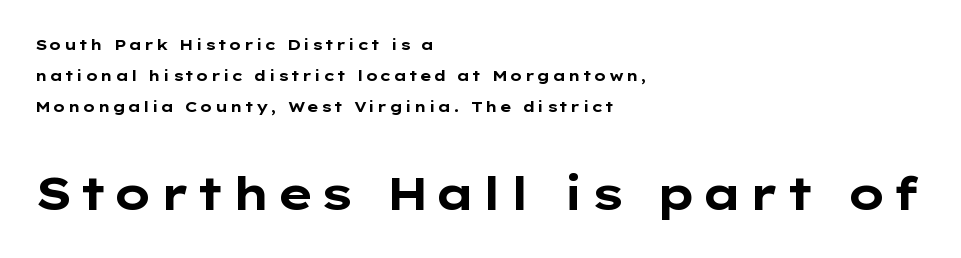
Block two is the big one; block one sits smaller above it. These lines carry a lot of weight — the face is fully bold. Visually the block forms a straight wall on the left and a jagged coastline on the right. You could not count columns in this text — the font is proportionally spaced. Posture: vertical.
